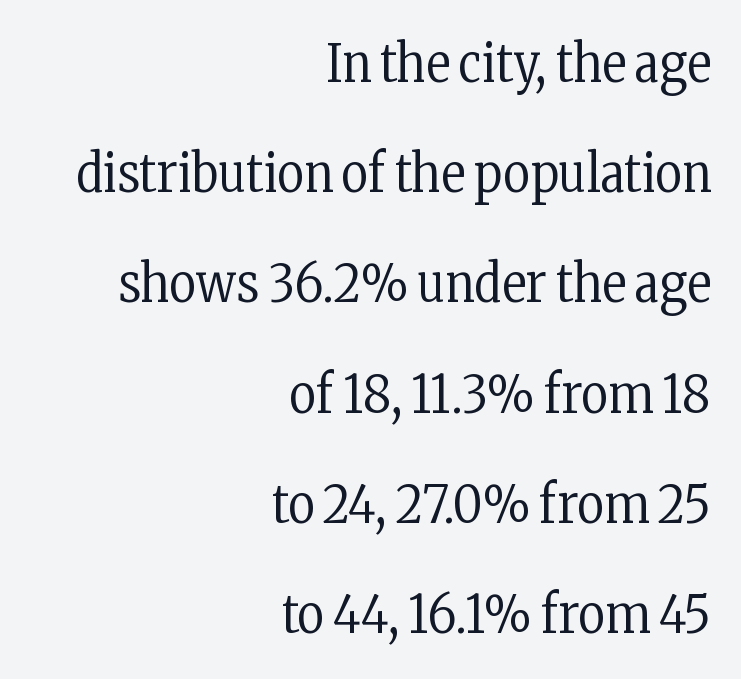
{"serif": "yes", "italic": "no", "bold": "no", "weight": "regular", "width": "condensed", "stroke_contrast": "low", "x_height": "medium", "monospaced": "no", "underline": "no", "align": "right", "line_spacing": "loose", "line_spacing_ratio": 2.12, "letter_spacing": "normal", "letter_spacing_em": 0.0, "glyph_px": 52}
